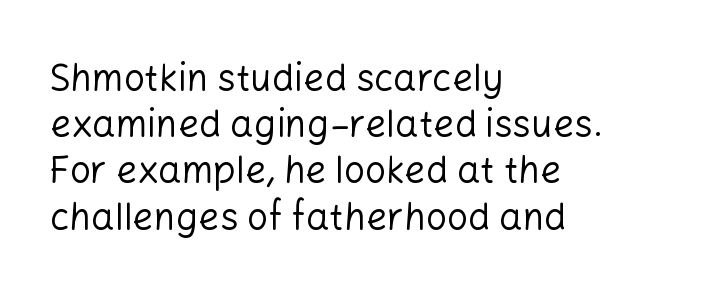
Q: Is the text bold? A: No.
Q: Is the text italic (slanted)? A: No, it is upright.
Q: Is the typeface a serif or a sans-serif typeface? A: Sans-serif.
Q: Is the text underlined? A: No.
Q: How is the paragraph aligned? A: Left-aligned.
Q: Is the spacing between letters normal or unusually wide? A: Normal.
Q: Is the spacing between lines tight, normal or loose? A: Normal.
Q: Width (condensed, normal, or wide)? A: Normal.
Q: Stroke contrast? A: Low.
Q: x-height? A: Medium.
Q: Monospaced? A: No.
